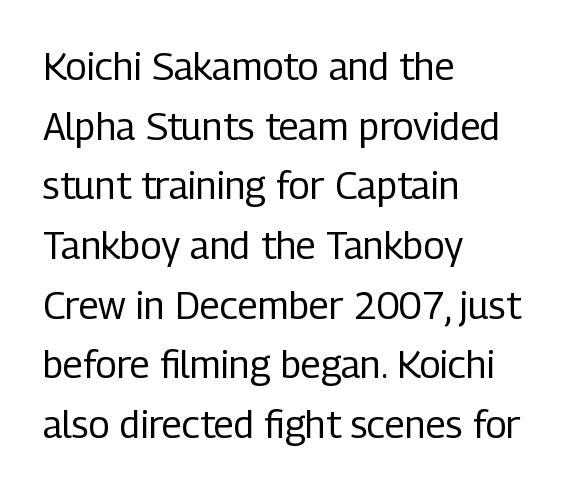
The image shows 38 px regular-weight, condensed sans-serif type, upright; set left-aligned, normal line spacing (1.57x), normal letter spacing, not underlined; low stroke contrast and a medium x-height.
